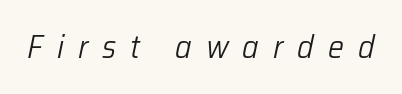
Underlining? Definitely not there. Do the characters align in a grid? No, the font is proportional. The font's italic variant was chosen for this text. Heft: none added — not bold. Caption: expanded tracking, letters set apart.
